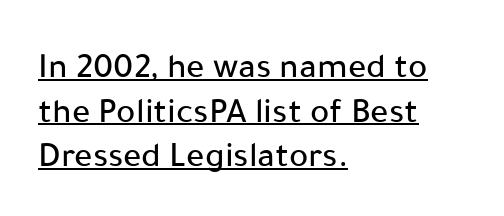
{"serif": "no", "italic": "no", "width": "normal", "stroke_contrast": "low", "x_height": "medium", "monospaced": "no", "underline": "yes", "align": "left", "line_spacing_ratio": 1.24, "letter_spacing": "normal", "letter_spacing_em": 0.0, "glyph_px": 36}
